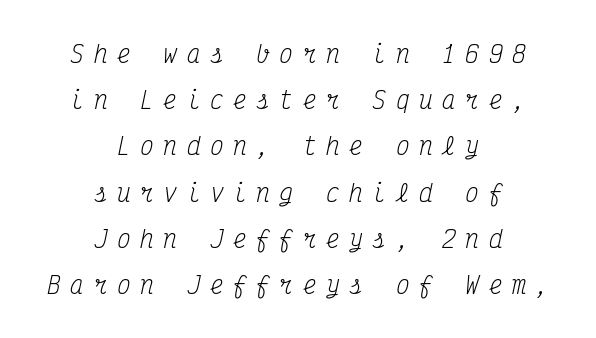
The specimen reads as italic at a glance. This rendering uses center alignment, leaving both contours irregular but symmetric. Honestly, the letter spacing is so wide it's the main thing you notice. Weight: regular or lighter. Check under the words: just untouched page.
